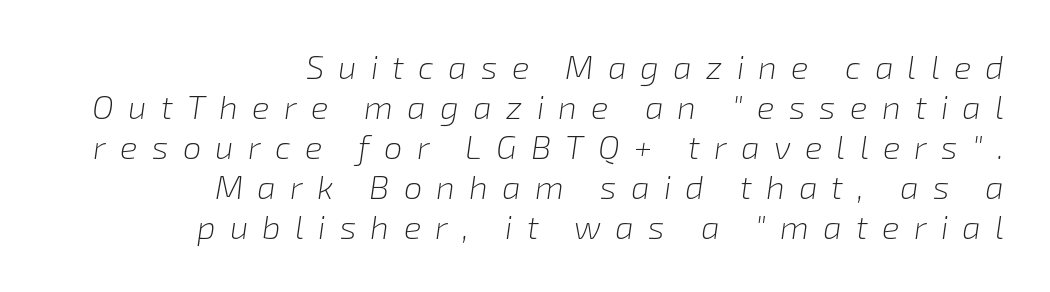
The image shows 33 px light type, italic (leaning right); set right-aligned, line spacing 1.21x, unusually wide letter spacing (+0.43 em), not underlined; low stroke contrast and a medium x-height.
